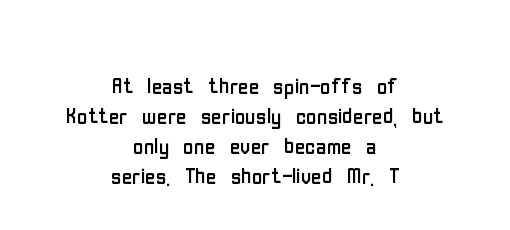
{"serif": "no", "italic": "no", "bold": "no", "weight": "regular", "width": "condensed", "stroke_contrast": "low", "x_height": "medium", "monospaced": "no", "underline": "no", "align": "center", "line_spacing": "tight", "line_spacing_ratio": 1.03, "letter_spacing": "normal", "letter_spacing_em": 0.0, "glyph_px": 29}
